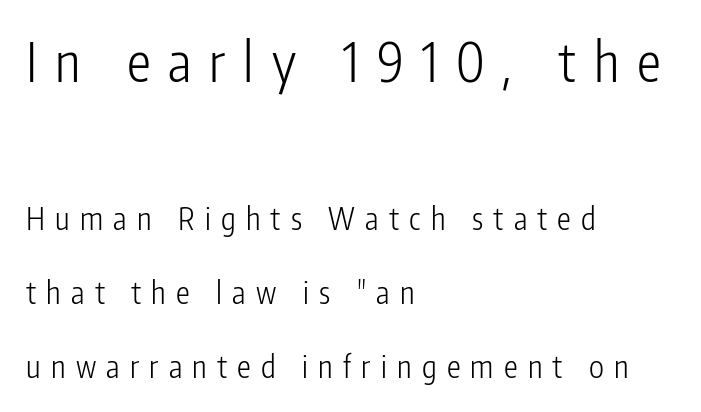
{"serif": "no", "italic": "no", "bold": "no", "weight": "light", "width": "condensed", "stroke_contrast": "low", "x_height": "medium", "monospaced": "no", "underline": "no", "align": "left", "line_spacing": "loose", "line_spacing_ratio": 2.39, "letter_spacing": "wide", "letter_spacing_em": 0.33, "larger_block": "first", "size_ratio": 1.74, "glyph_px": 54}
